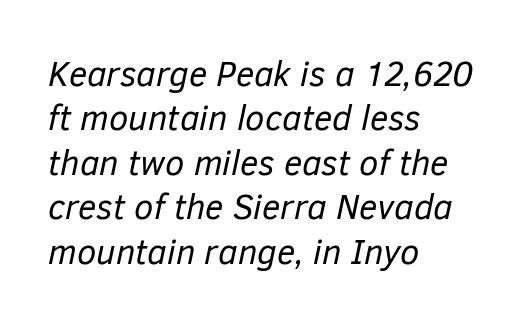
Vertically, the passage feels balanced, rows spaced as you'd expect. These lines were composed using italics. Each word holds together tightly as a unit, with standard inter-letter gaps. Note the varied advance widths — an 'i' is clearly narrower than an 'm'.
